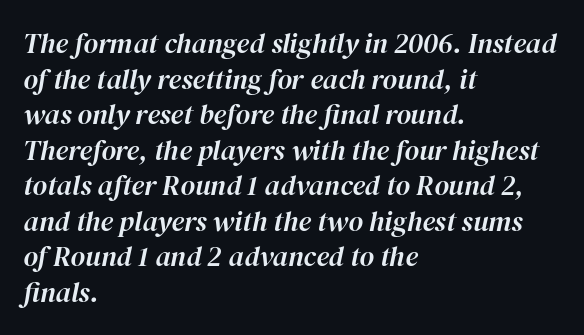
The image shows 28 px text type, italic (leaning right); set left-aligned, normal line spacing (1.27x), normal letter spacing, not underlined; high stroke contrast and a medium x-height.
